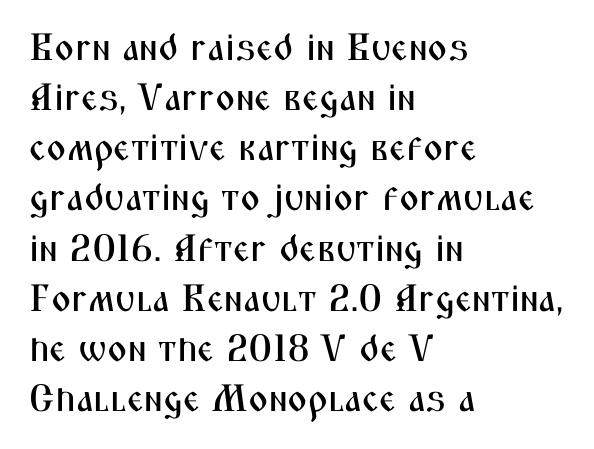
Q: Is the text italic (slanted)? A: No, it is upright.
Q: Is the typeface a serif or a sans-serif typeface? A: Sans-serif.
Q: Is the text underlined? A: No.
Q: How is the paragraph aligned? A: Left-aligned.
Q: Is the spacing between letters normal or unusually wide? A: Normal.
Q: Is the spacing between lines tight, normal or loose? A: Normal.
Q: Width (condensed, normal, or wide)? A: Condensed.
Q: Stroke contrast? A: Medium.
Q: x-height? A: Medium.
Q: Monospaced? A: No.
